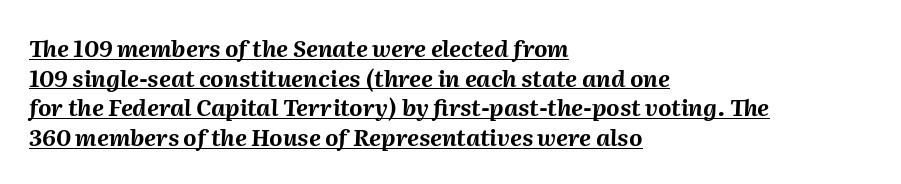
The image shows 23 px bold type, italic (leaning right); set left-aligned, normal line spacing (1.29x), normal letter spacing, underlined.
